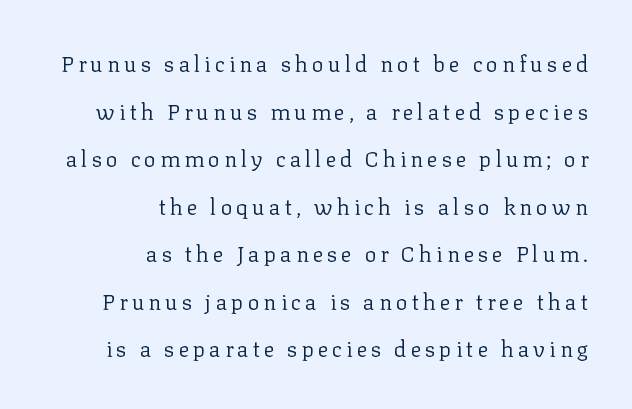
Q: Is the text bold? A: No.
Q: Is the text italic (slanted)? A: No, it is upright.
Q: Is the text underlined? A: No.
Q: How is the paragraph aligned? A: Right-aligned.
Q: Is the spacing between lines tight, normal or loose? A: Loose.
